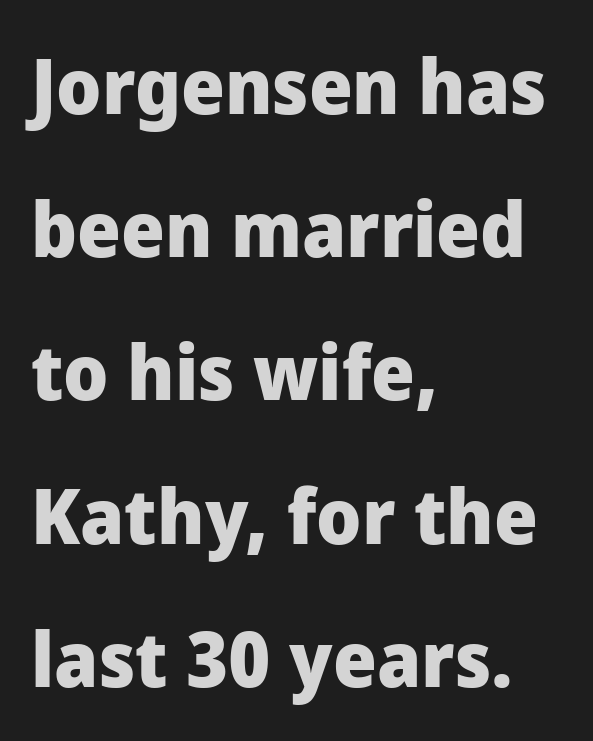
Q: Is the text bold? A: Yes.
Q: Is the text italic (slanted)? A: No, it is upright.
Q: Is the typeface a serif or a sans-serif typeface? A: Sans-serif.
Q: Is the text underlined? A: No.
Q: How is the paragraph aligned? A: Left-aligned.
Q: Is the spacing between letters normal or unusually wide? A: Normal.
Q: Width (condensed, normal, or wide)? A: Normal.
Q: Stroke contrast? A: Low.
Q: x-height? A: Medium.
Q: Monospaced? A: No.
